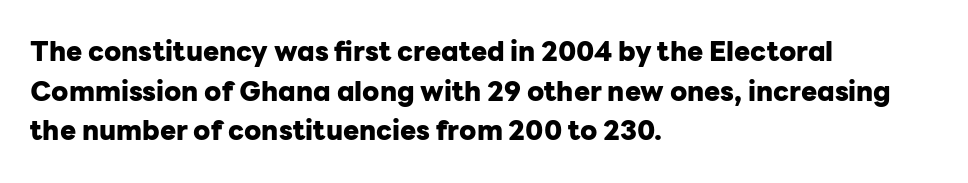
The image shows 27 px bold type, upright; set left-aligned, normal line spacing (1.47x), normal letter spacing, not underlined.
